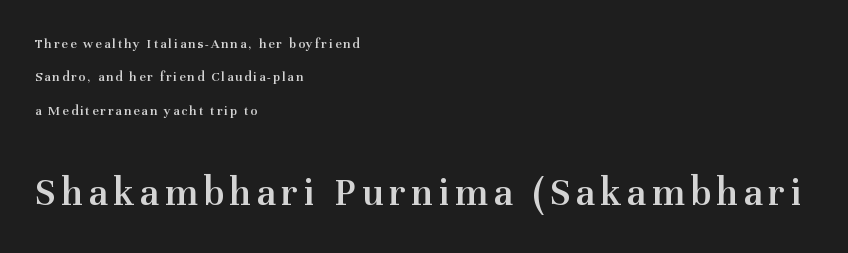
{"serif": "yes", "italic": "no", "bold": "semi", "weight": "semibold", "width": "normal", "stroke_contrast": "medium", "x_height": "medium", "monospaced": "no", "underline": "no", "align": "left", "line_spacing": "loose", "line_spacing_ratio": 2.39, "larger_block": "second", "size_ratio": 2.93, "glyph_px": 41}
